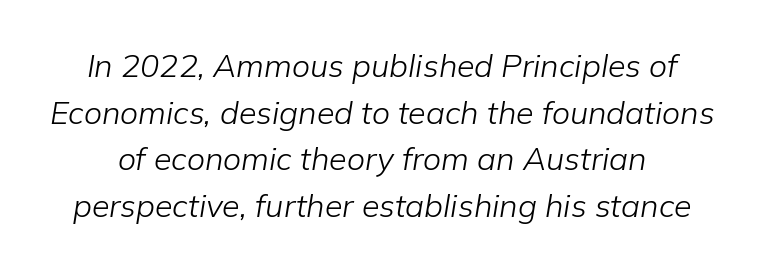
The image shows 32 px light type, italic (leaning right); set normal line spacing (1.46x), normal letter spacing, not underlined; low stroke contrast and a medium x-height.
